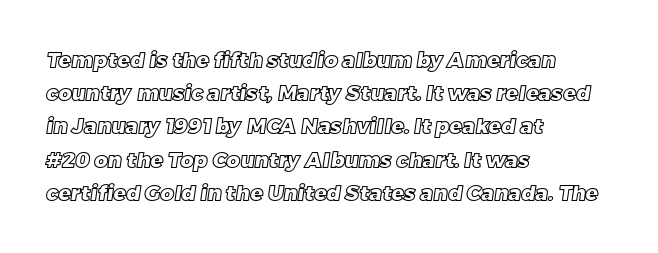
Decoration check: the copy has no underline. These lines are set flush left with a ragged right edge. A typesetter would call this leading conventional body-copy spacing. Caption: standard tracking, unaltered.
